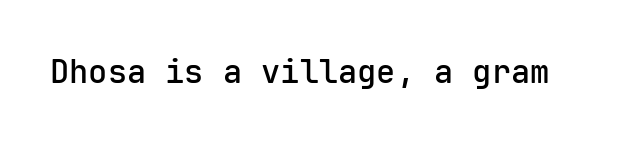
{"serif": "no", "italic": "no", "bold": "semi", "weight": "semibold", "width": "normal", "stroke_contrast": "low", "x_height": "medium", "monospaced": "yes", "underline": "no", "letter_spacing": "normal", "letter_spacing_em": 0.0, "glyph_px": 32}
